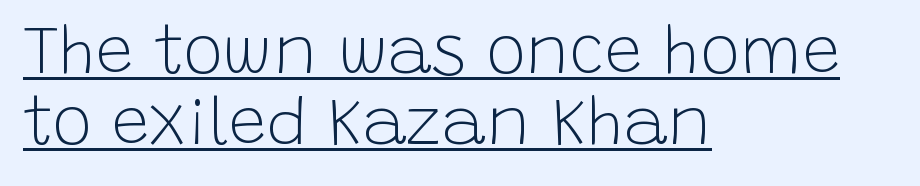
Q: Is the text bold? A: No.
Q: Is the text italic (slanted)? A: No, it is upright.
Q: Is the typeface a serif or a sans-serif typeface? A: Sans-serif.
Q: Is the text underlined? A: Yes.
Q: How is the paragraph aligned? A: Left-aligned.
Q: Is the spacing between letters normal or unusually wide? A: Normal.
Q: Is the spacing between lines tight, normal or loose? A: Tight.
Q: Width (condensed, normal, or wide)? A: Normal.
Q: Stroke contrast? A: Low.
Q: x-height? A: Large.
Q: Monospaced? A: No.
